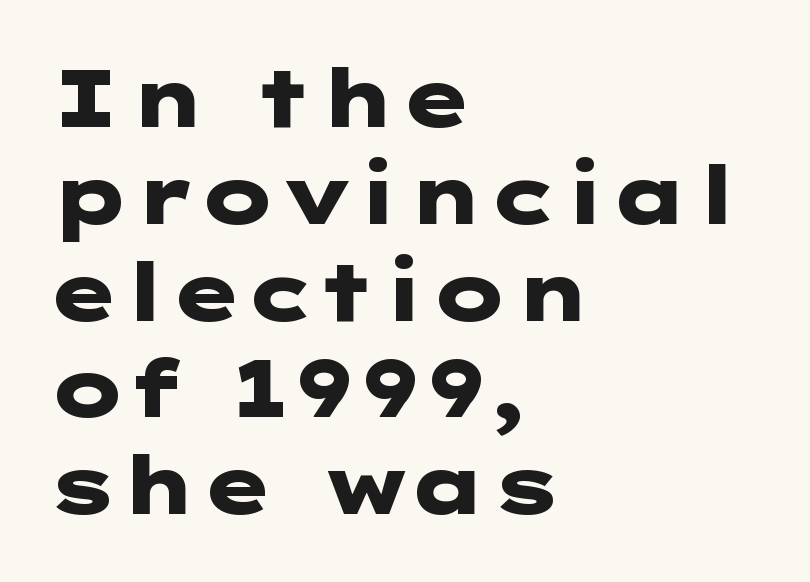
The image shows 80 px heavy, wide sans-serif type, upright; set left-aligned, line spacing 1.21x, normal letter spacing, not underlined; low stroke contrast and a medium x-height.
